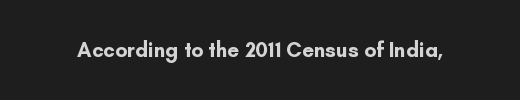
The image shows 21 px bold type, upright; set normal letter spacing, not underlined.
